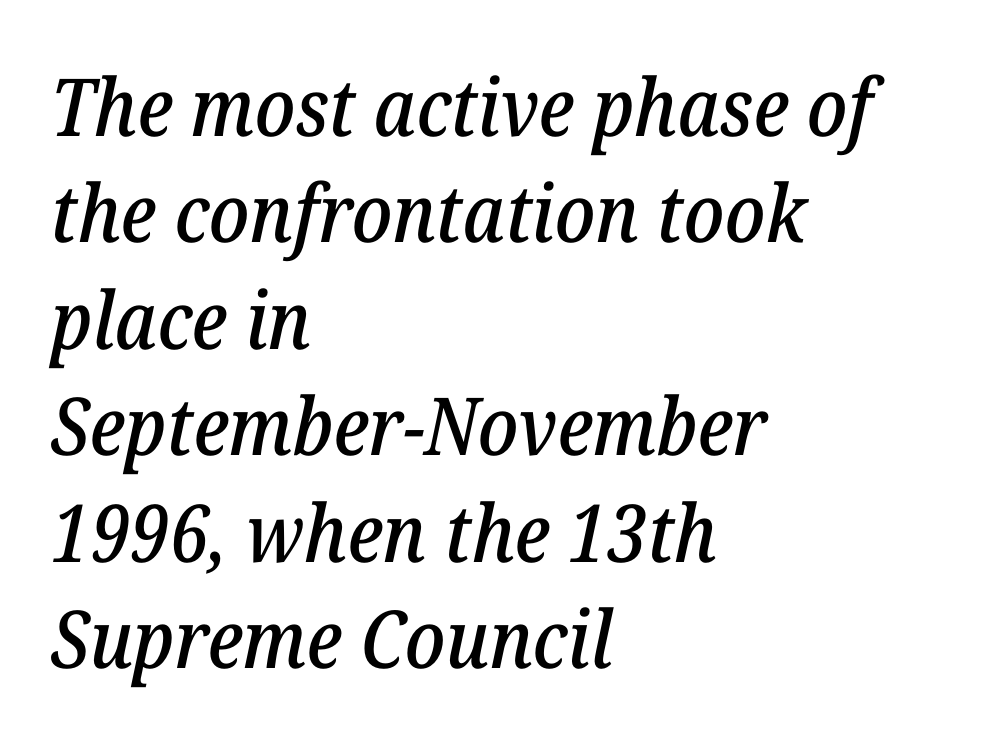
Q: Is the text italic (slanted)? A: Yes, it leans right by about 12 degrees.
Q: Is the typeface a serif or a sans-serif typeface? A: Serif.
Q: Is the text underlined? A: No.
Q: How is the paragraph aligned? A: Left-aligned.
Q: Is the spacing between letters normal or unusually wide? A: Normal.
Q: Is the spacing between lines tight, normal or loose? A: Normal.
Q: Width (condensed, normal, or wide)? A: Normal.
Q: Stroke contrast? A: Low.
Q: x-height? A: Medium.
Q: Monospaced? A: No.
